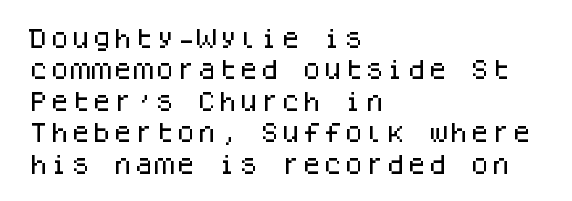
The image shows 21 px text type, upright; set left-aligned, normal line spacing (1.5x), normal letter spacing, not underlined.
